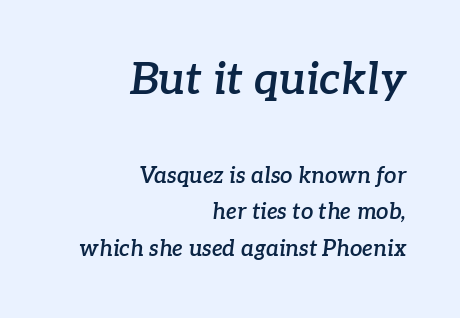
The rendering uses natural spacing where letterforms have individual widths. The lines are quadded right. Check under the words: just untouched page. When letters slant like this, we call the style italic. A typesetter would call this leading conventional body-copy spacing. Serifs: yes, visible at the terminals of the letterforms.
